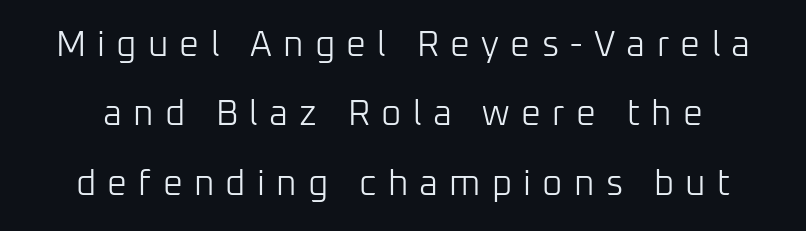
Descender tails drop into unmarked territory. Think standard paragraph weight, or any step lighter than that. Unlike a traditional serif, this face leaves its strokes unadorned. Proportional: the letters do not fall into vertical columns.
